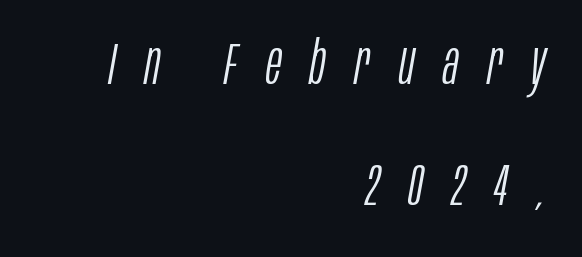
{"italic": "yes", "lean": "right", "slant_degrees": 10, "bold": "no", "weight": "light", "width": "condensed", "stroke_contrast": "low", "x_height": "large", "monospaced": "no", "underline": "no", "align": "right", "line_spacing": "loose", "line_spacing_ratio": 2.02, "letter_spacing": "wide", "letter_spacing_em": 0.48, "glyph_px": 60}
